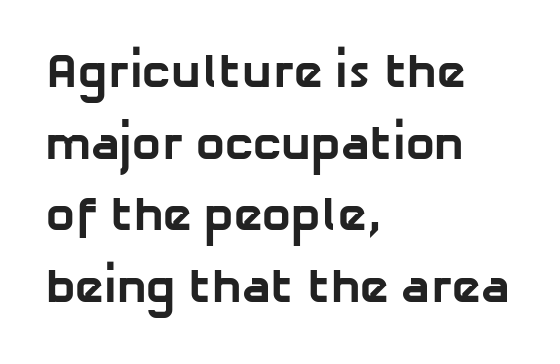
The image shows 48 px bold sans-serif type; set left-aligned, normal line spacing (1.49x), normal letter spacing, not underlined; low stroke contrast and a medium x-height.
